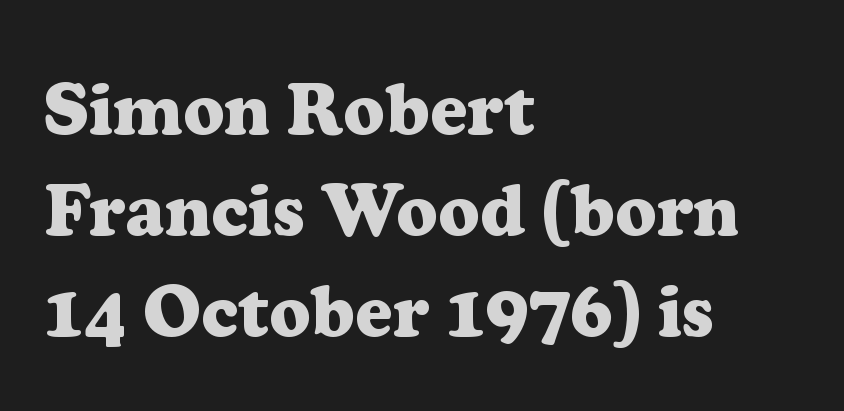
These lines are set flush left with a ragged right edge. Here the glyphs are tracked normally, forming tight word shapes. In terms of weight, the rendering is a true, heavy bold. When letters stand straight like this, we call the style roman or upright.
